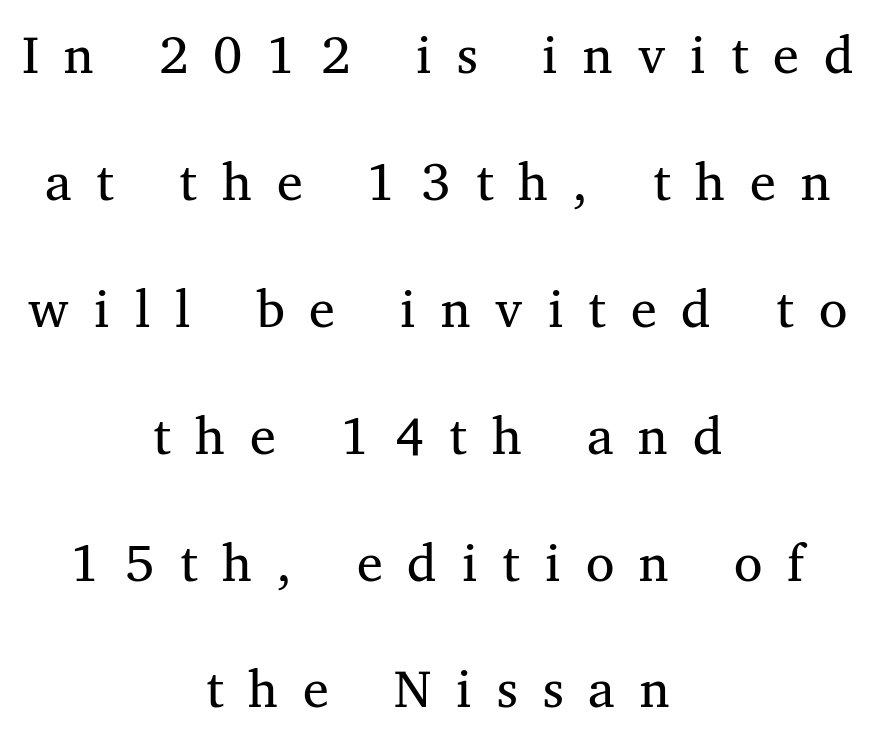
This sample trades compactness for vertical openness between lines. Posture: vertical. In CSS terms this would be text-align: center. What kind of face is this? One with serifs. The face used here is proportionally spaced, like ordinary book or web type.
